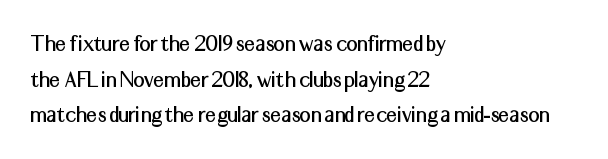
{"italic": "no", "underline": "no", "align": "left", "line_spacing": "normal", "line_spacing_ratio": 1.48, "letter_spacing": "normal", "letter_spacing_em": 0.0, "glyph_px": 24}
